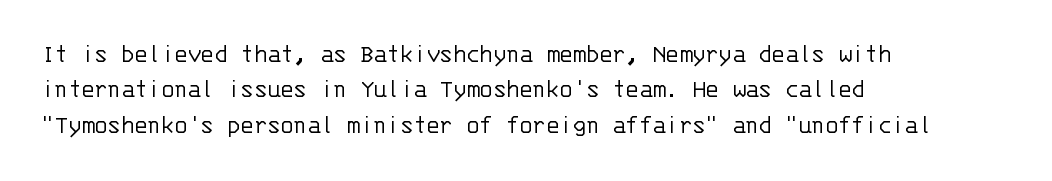
Line beginnings align vertically; line endings do not. The typography opts for an upright posture over an oblique one. Baseline-to-baseline distance is the conventional proportion of letter height. The characters are drawn with everyday or finer stroke widths. Here the glyphs are tracked normally, forming tight word shapes.
